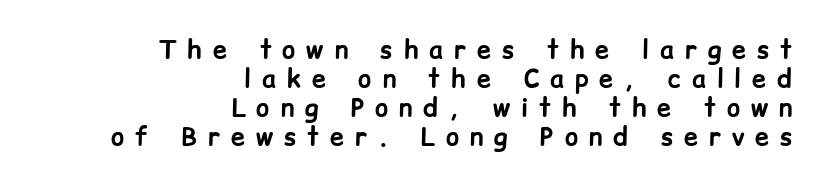
Q: Is the text bold? A: Yes.
Q: Is the text italic (slanted)? A: No, it is upright.
Q: Is the text underlined? A: No.
Q: How is the paragraph aligned? A: Right-aligned.
Q: Is the spacing between letters normal or unusually wide? A: Unusually wide.
